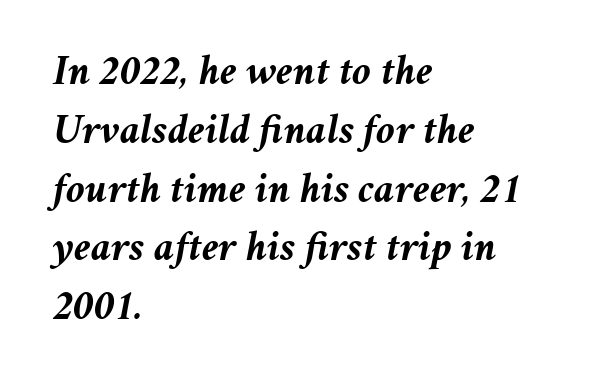
{"italic": "yes", "lean": "right", "slant_degrees": 11, "bold": "yes", "weight": "semibold", "width": "normal", "stroke_contrast": "medium", "x_height": "medium", "monospaced": "no", "underline": "no", "align": "left", "line_spacing": "normal", "line_spacing_ratio": 1.4, "letter_spacing": "normal", "letter_spacing_em": 0.0, "glyph_px": 42}
